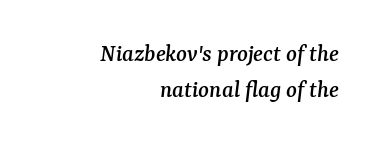
{"italic": "yes", "lean": "right", "slant_degrees": 7, "underline": "no", "align": "right", "line_spacing": "normal", "line_spacing_ratio": 1.43, "letter_spacing": "normal", "letter_spacing_em": 0.0, "glyph_px": 25}
